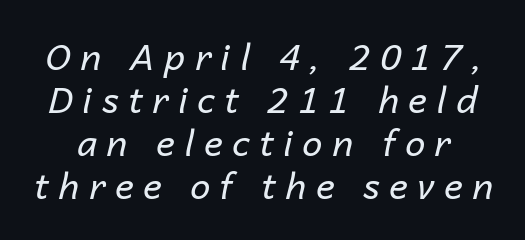
Q: Is the text bold? A: No.
Q: Is the text italic (slanted)? A: Yes, it leans right by about 14 degrees.
Q: Is the text underlined? A: No.
Q: Is the spacing between letters normal or unusually wide? A: Unusually wide.
Q: Width (condensed, normal, or wide)? A: Normal.
Q: Stroke contrast? A: Low.
Q: x-height? A: Medium.
Q: Monospaced? A: No.
